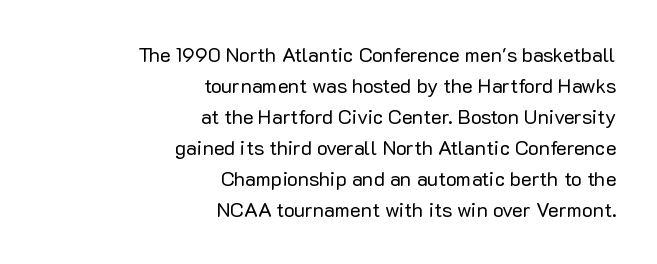
{"italic": "no", "bold": "no", "underline": "no", "align": "right", "line_spacing": "normal", "line_spacing_ratio": 1.55, "letter_spacing": "normal", "letter_spacing_em": 0.0, "glyph_px": 20}
